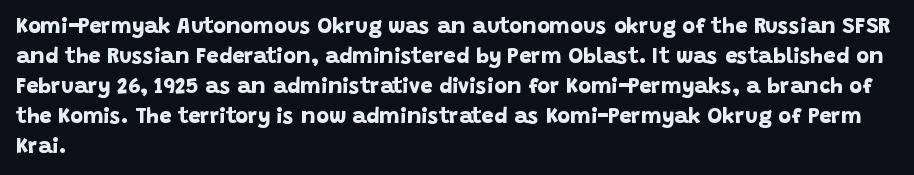
The image shows 22 px bold type; set left-aligned, normal line spacing (1.36x), normal letter spacing, not underlined.
